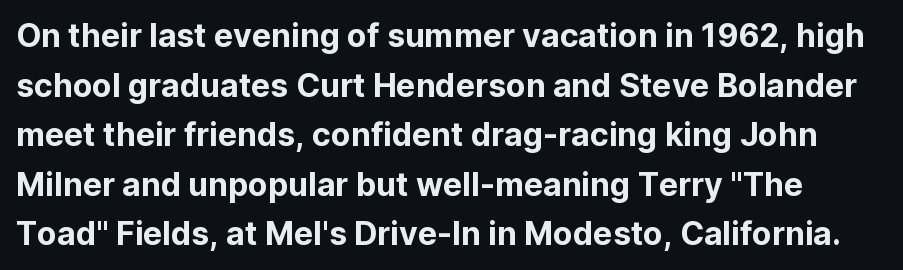
{"serif": "no", "italic": "no", "width": "normal", "stroke_contrast": "low", "x_height": "medium", "monospaced": "no", "underline": "no", "line_spacing": "normal", "line_spacing_ratio": 1.55, "letter_spacing": "normal", "letter_spacing_em": 0.0, "glyph_px": 32}
